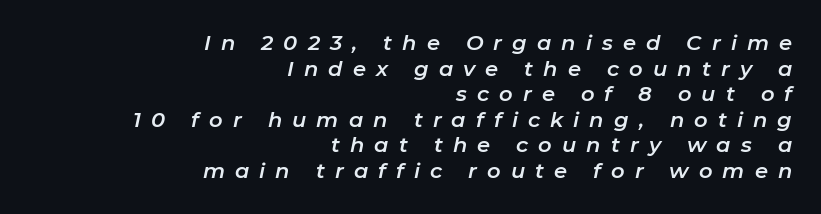
Typeset ragged left — the right edge is the straight one. Looking at the ascenders, they clearly lean. The line texture is sparse and dotted thanks to wide tracking. The strip under each line holds only bare page.
